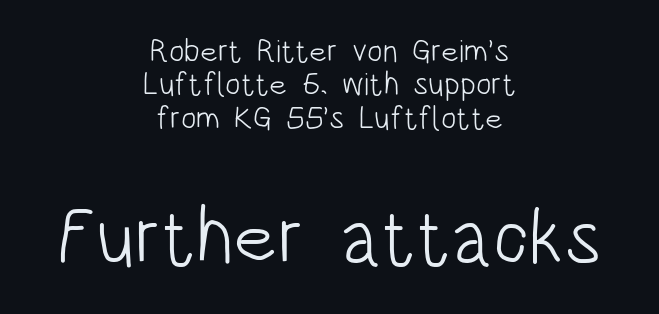
{"serif": "no", "italic": "no", "bold": "no", "weight": "light", "width": "condensed", "stroke_contrast": "low", "x_height": "large", "monospaced": "no", "underline": "no", "align": "center", "line_spacing": "tight", "line_spacing_ratio": 1.04, "letter_spacing": "normal", "letter_spacing_em": 0.0, "larger_block": "second", "size_ratio": 2.47, "glyph_px": 79}
